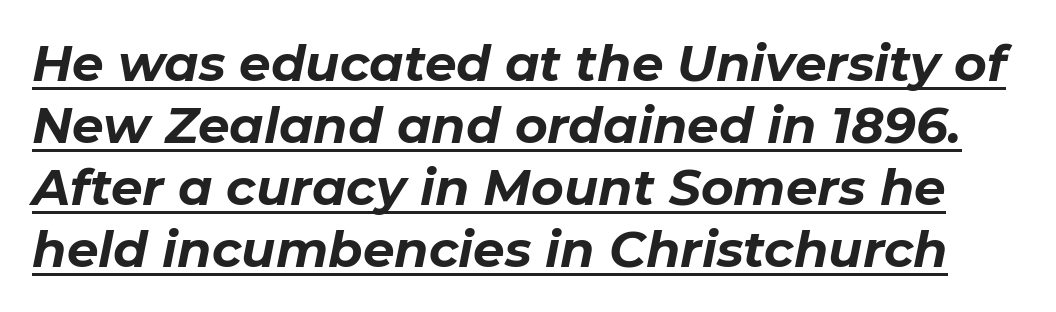
The horizontal fit of the characters is conventional and even. These lines carry a lot of weight — the face is fully bold. Here the designer chose a conventional face with non-uniform glyph widths. This is oblique type, the kind used for emphasis or titles. These characters rest on top of a visible drawn line.
